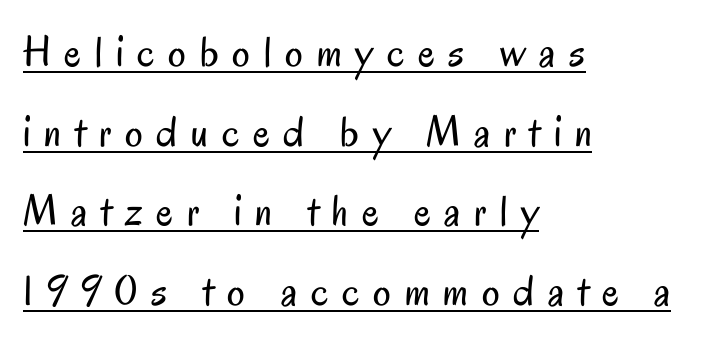
The image shows 44 px regular-weight, condensed sans-serif type, upright; set left-aligned, line spacing 1.81x, unusually wide letter spacing (+0.31 em), underlined; low stroke contrast and a small x-height.
